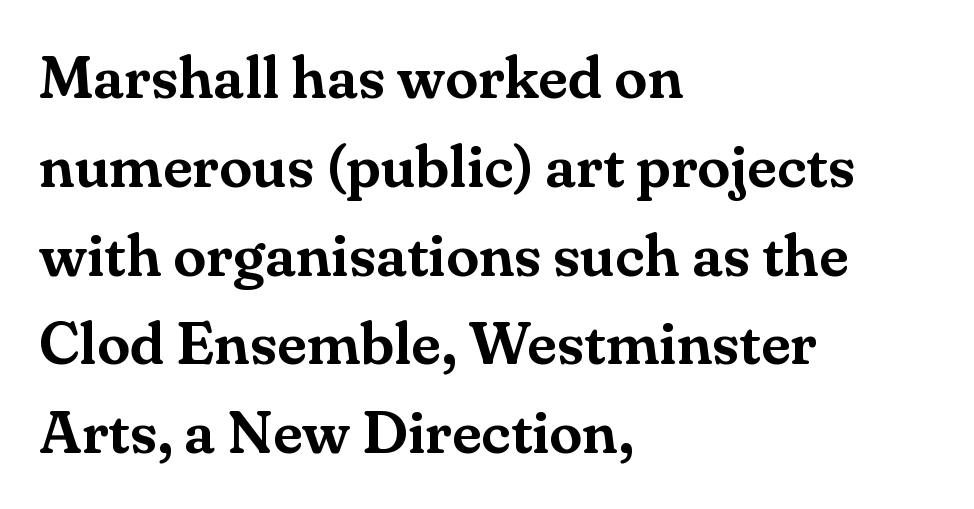
The image shows 60 px serif type, upright; set left-aligned, normal line spacing (1.48x), normal letter spacing, not underlined; medium stroke contrast and a small x-height.
